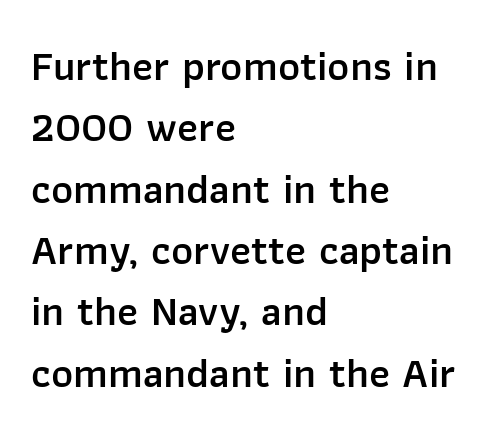
{"serif": "no", "italic": "no", "bold": "semi", "weight": "semibold", "width": "normal", "stroke_contrast": "low", "x_height": "medium", "monospaced": "no", "underline": "no", "align": "left", "line_spacing": "normal", "line_spacing_ratio": 1.46, "letter_spacing": "normal", "letter_spacing_em": 0.0, "glyph_px": 42}
